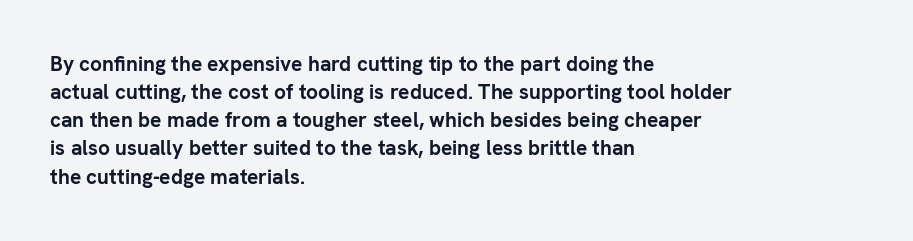
Anything drawn beneath the words? Only blank space. Evenly set lines give the paragraph a standard silhouette. In CSS terms this would be text-align: left. The font's upright variant was chosen for this text. Strokes here are thick enough to call this a true bold.
